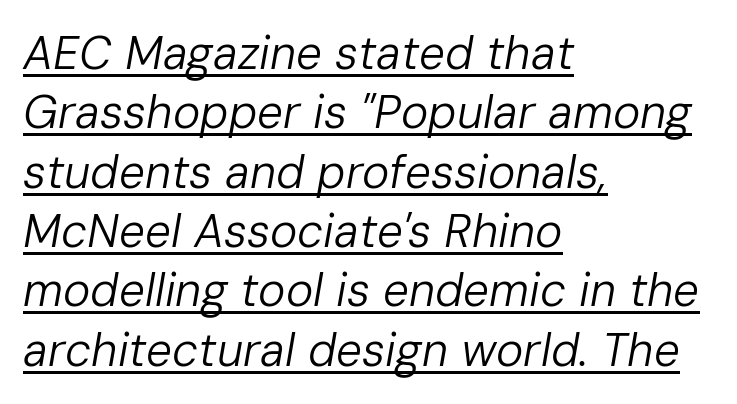
The image shows 46 px regular-weight type, italic (leaning right); set left-aligned, normal line spacing (1.29x), normal letter spacing, underlined; low stroke contrast and a medium x-height.
